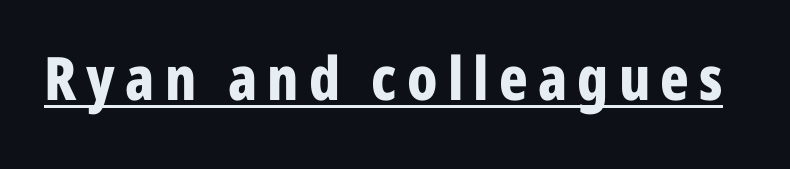
The image shows 60 px bold, condensed sans-serif type, upright; set underlined; low stroke contrast and a medium x-height.
